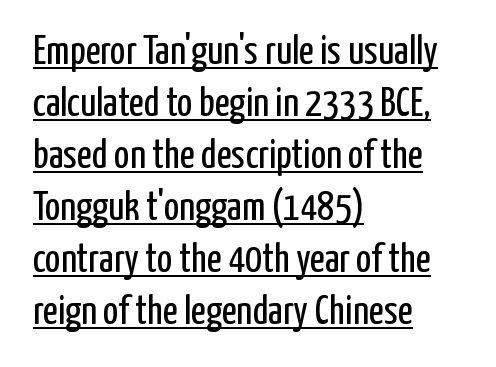
Each line starts at the same left margin while the right side varies. The passage shown is typed in a proportional face where columns would drift. A quiet, ordinary-to-light weight characterises the typeface. A typographer would call this underscored text.
